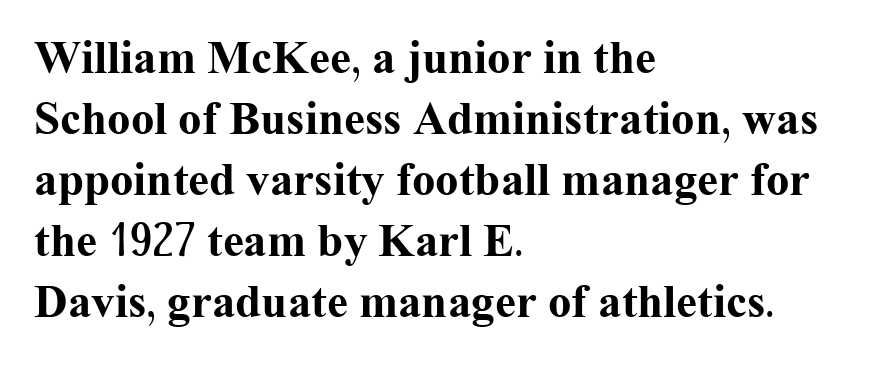
Unmarked baselines from the first word to the last. Serifs: yes, visible at the terminals of the letterforms. Bold? Absolutely — the strokes are thick and heavy. Leading: standard.
